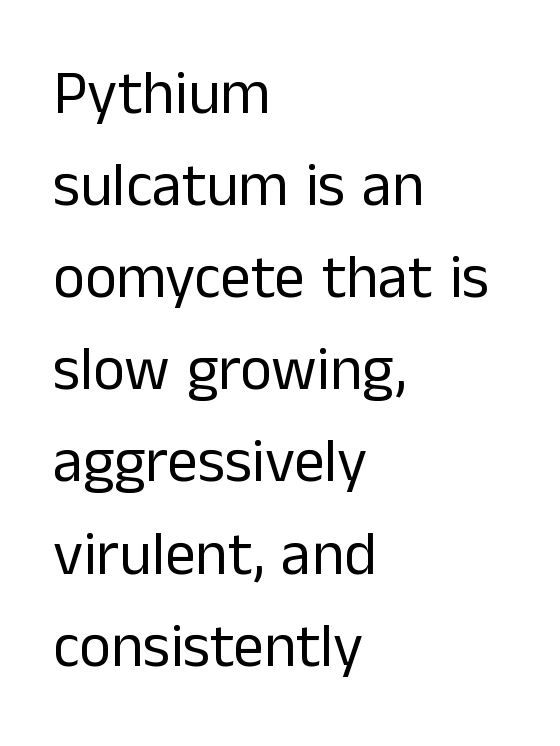
{"serif": "no", "italic": "no", "bold": "no", "weight": "regular", "width": "normal", "stroke_contrast": "low", "x_height": "medium", "monospaced": "no", "underline": "no", "align": "left", "line_spacing": "normal", "line_spacing_ratio": 1.51, "letter_spacing": "normal", "letter_spacing_em": 0.0, "glyph_px": 61}
